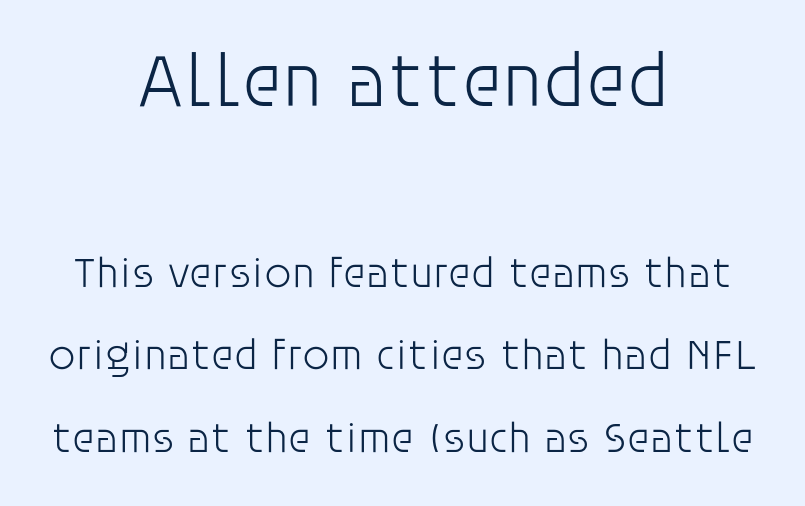
Spacing verdict: proportional, widths tailored to each character. Has an underline been added? It has not. Interline gaps are noticeably wide in this sample. Top chunk: large. Bottom chunk: small. Honestly, the letter spacing is just normal — you wouldn't notice it.
